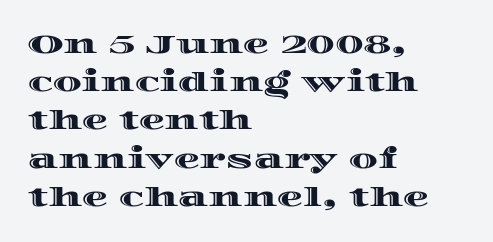
Q: Is the text italic (slanted)? A: No, it is upright.
Q: Is the text underlined? A: No.
Q: How is the paragraph aligned? A: Left-aligned.
Q: Is the spacing between letters normal or unusually wide? A: Normal.
Q: Is the spacing between lines tight, normal or loose? A: Normal.
